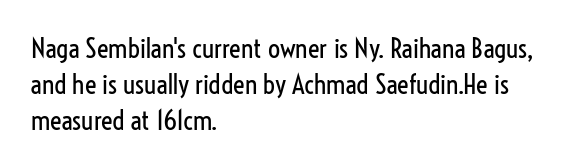
Q: Is the text bold? A: No.
Q: Is the text italic (slanted)? A: No, it is upright.
Q: Is the text underlined? A: No.
Q: How is the paragraph aligned? A: Left-aligned.
Q: Is the spacing between letters normal or unusually wide? A: Normal.
Q: Is the spacing between lines tight, normal or loose? A: Normal.
